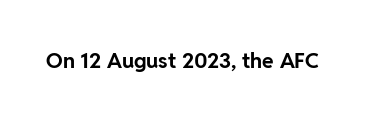
Q: Is the text bold? A: Yes.
Q: Is the text italic (slanted)? A: No, it is upright.
Q: Is the text underlined? A: No.
Q: Is the spacing between letters normal or unusually wide? A: Normal.
